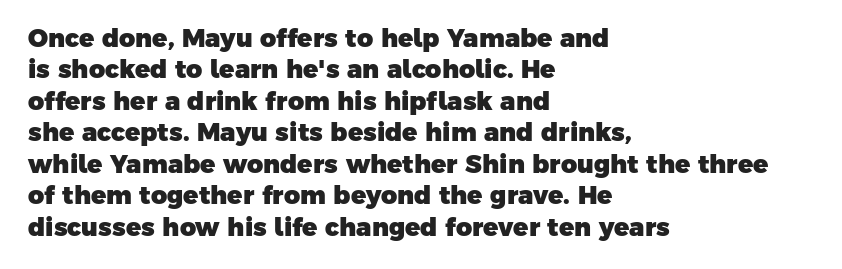
The paragraph has a hard left edge and a soft right edge. This rendering features lettering with no underline. Students, observe: this is what conventionally led text looks like. The gaps between neighbouring characters are ordinary and unremarkable.
